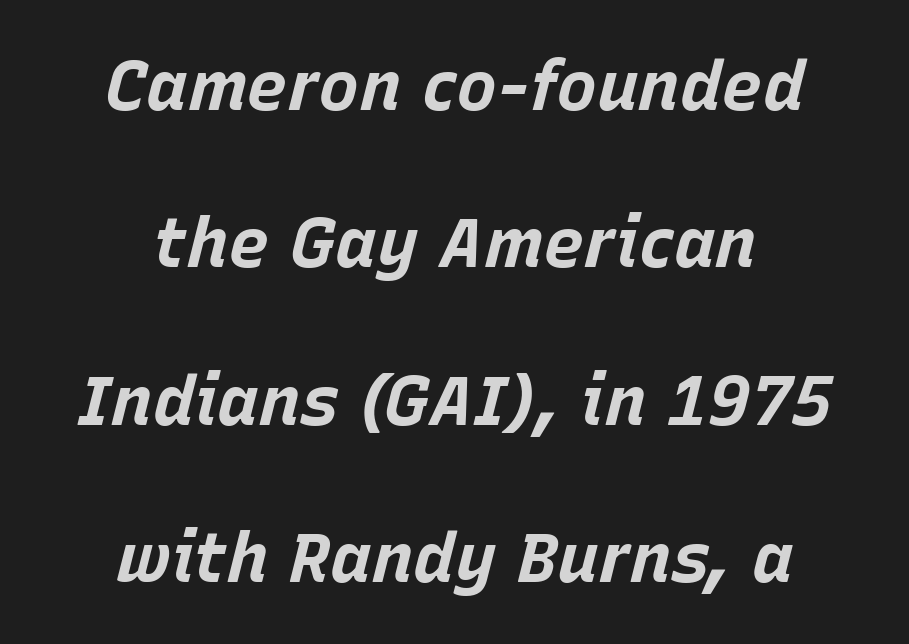
The type is set solid horizontally, with unmodified tracking. If you measured baseline to baseline, you'd find a long distance. The zone under the glyphs is completely vacant. Neither beginnings nor endings align; midpoints do.
